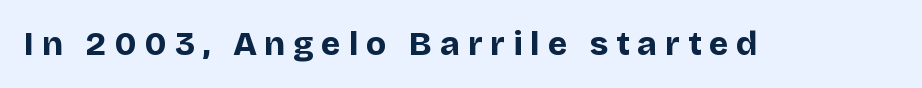
The image shows 33 px bold sans-serif type, upright; set unusually wide letter spacing (+0.24 em), not underlined; low stroke contrast and a large x-height.
